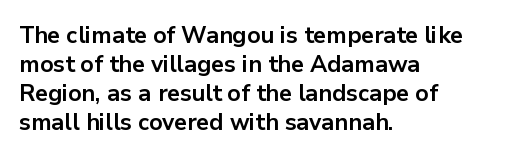
The image shows 23 px bold type, upright; set left-aligned, normal line spacing (1.26x), normal letter spacing, not underlined.
